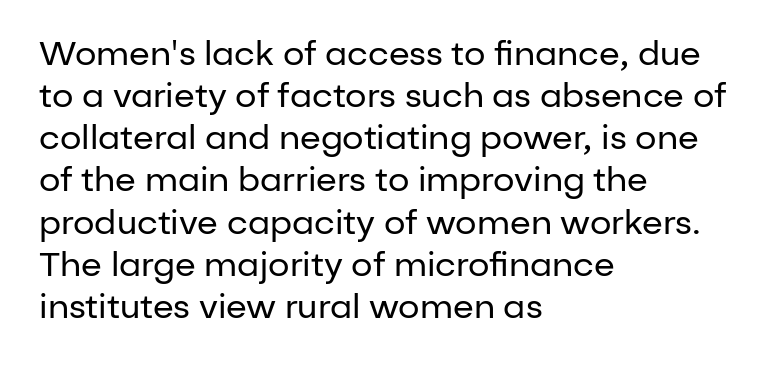
In CSS terms this would be text-align: left. Spacing between characters is what you'd get straight out of the box. These glyphs show unthickened strokes, regular width or finer. This is roman type, the default non-slanted kind.
